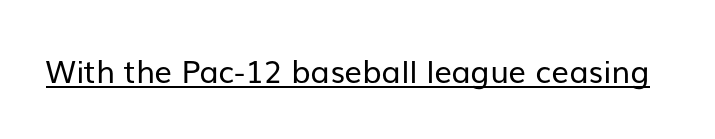
Counters stay open thanks to moderate or lighter strokes. I'd call this a sans setting — the letters go barefoot. This rendering features underlined lettering. The line texture is even and compact thanks to regular tracking. In terms of posture, this sample is upright.
